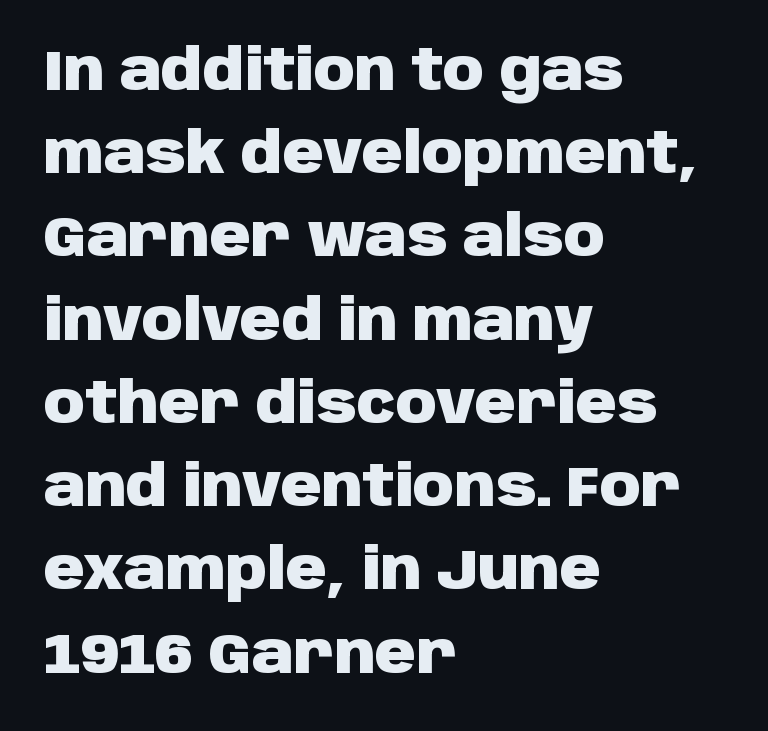
Q: Is the text bold? A: Yes.
Q: Is the text italic (slanted)? A: No, it is upright.
Q: Is the typeface a serif or a sans-serif typeface? A: Sans-serif.
Q: Is the text underlined? A: No.
Q: How is the paragraph aligned? A: Left-aligned.
Q: Is the spacing between letters normal or unusually wide? A: Normal.
Q: Is the spacing between lines tight, normal or loose? A: Normal.
Q: Width (condensed, normal, or wide)? A: Normal.
Q: Stroke contrast? A: Low.
Q: x-height? A: Large.
Q: Monospaced? A: No.
